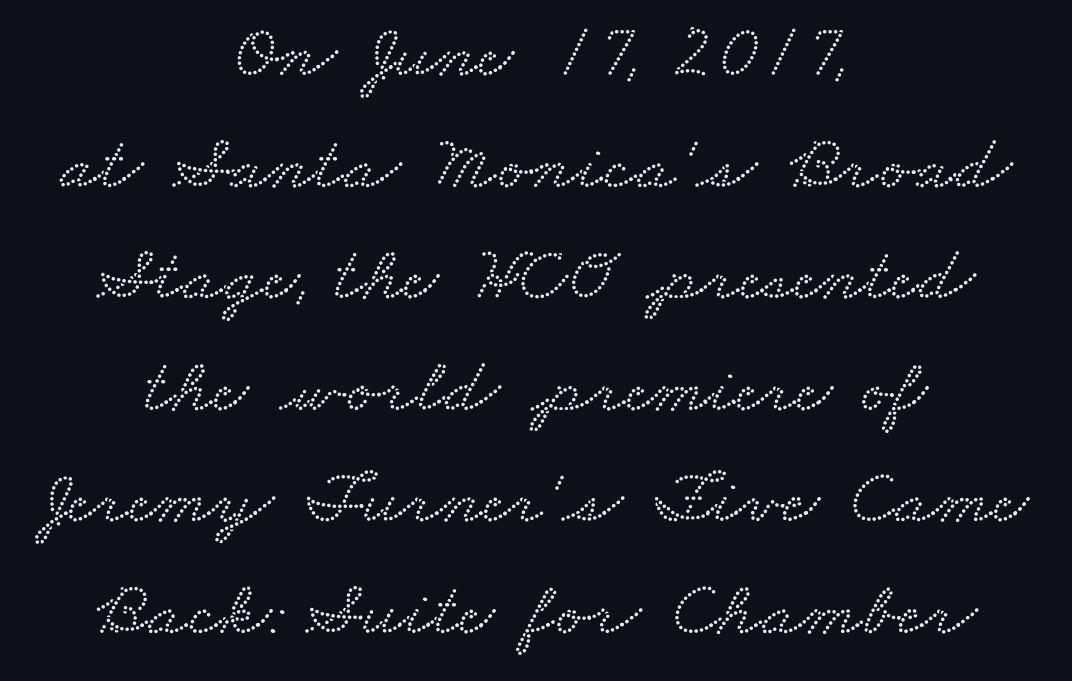
This sample has the flowing, uneven cadence of proportional lettering. Compared with typical body copy, the letter spacing here is the same. The vertical gap from one line to the next is medium. These lines stack symmetrically, like a column narrowing and widening about its center.
